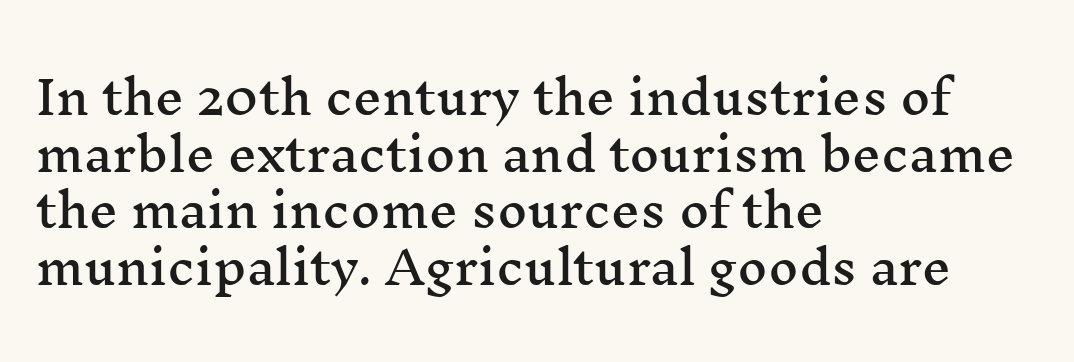
The image shows 46 px wide serif type, upright; set left-aligned, line spacing 1.23x, normal letter spacing, not underlined; medium stroke contrast and a medium x-height.
